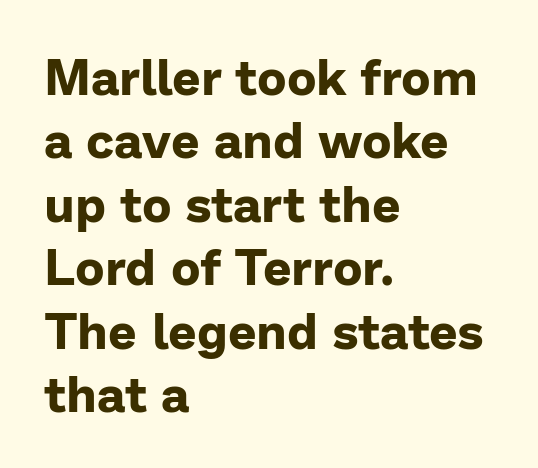
{"serif": "no", "italic": "no", "bold": "yes", "weight": "bold", "width": "normal", "stroke_contrast": "low", "x_height": "medium", "monospaced": "no", "underline": "no", "align": "left", "line_spacing": "normal", "line_spacing_ratio": 1.27, "letter_spacing": "normal", "letter_spacing_em": 0.0, "glyph_px": 50}
